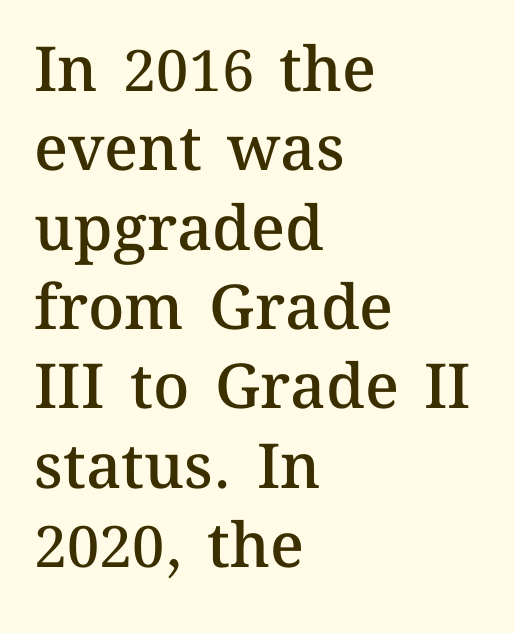
{"italic": "no", "bold": "semi", "weight": "semibold", "width": "normal", "stroke_contrast": "medium", "x_height": "medium", "monospaced": "no", "underline": "no", "align": "left", "line_spacing": "normal", "line_spacing_ratio": 1.28, "letter_spacing": "normal", "letter_spacing_em": 0.0, "glyph_px": 62}
